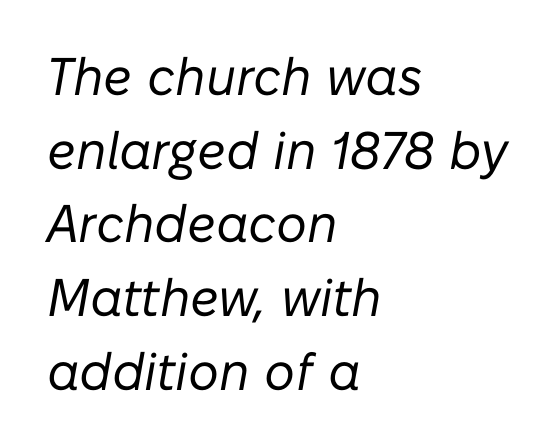
Q: Is the text bold? A: No.
Q: Is the text italic (slanted)? A: Yes, it leans right by about 10 degrees.
Q: Is the text underlined? A: No.
Q: How is the paragraph aligned? A: Left-aligned.
Q: Is the spacing between letters normal or unusually wide? A: Normal.
Q: Is the spacing between lines tight, normal or loose? A: Normal.
Q: Width (condensed, normal, or wide)? A: Normal.
Q: Stroke contrast? A: Low.
Q: x-height? A: Medium.
Q: Monospaced? A: No.
